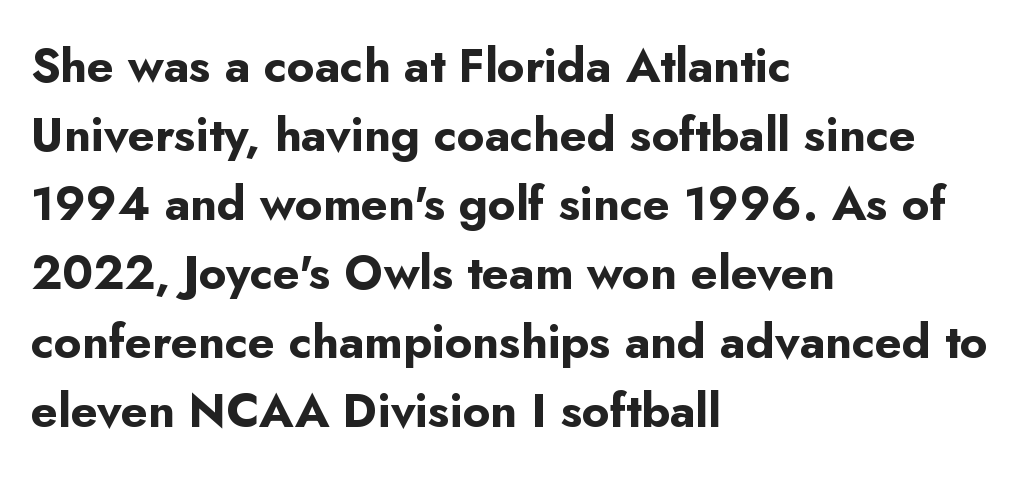
Do the letters lean? They stand straight. A typesetter would call this proportional, since set widths differ per character. A typesetter would call this leading conventional body-copy spacing. Typeset ragged right — the left edge is the straight one. Are there feet on the stems? There aren't — it's a sans.
